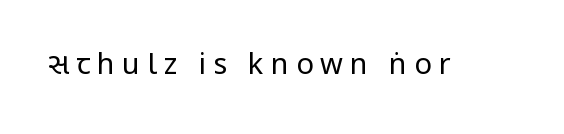
{"serif": "no", "italic": "no", "bold": "no", "weight": "regular", "width": "condensed", "stroke_contrast": "low", "x_height": "large", "monospaced": "no", "underline": "no", "letter_spacing": "wide", "letter_spacing_em": 0.24, "glyph_px": 29}
